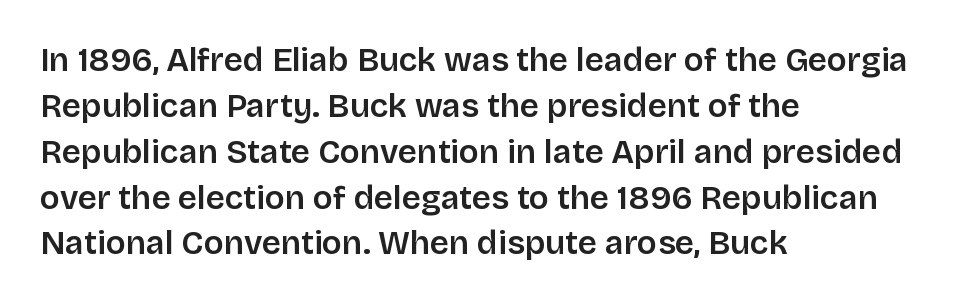
Q: Is the text bold? A: Semi-bold.
Q: Is the text italic (slanted)? A: No, it is upright.
Q: Is the typeface a serif or a sans-serif typeface? A: Sans-serif.
Q: Is the text underlined? A: No.
Q: How is the paragraph aligned? A: Left-aligned.
Q: Is the spacing between letters normal or unusually wide? A: Normal.
Q: Is the spacing between lines tight, normal or loose? A: Normal.
Q: Width (condensed, normal, or wide)? A: Normal.
Q: Stroke contrast? A: Low.
Q: x-height? A: Large.
Q: Monospaced? A: No.
